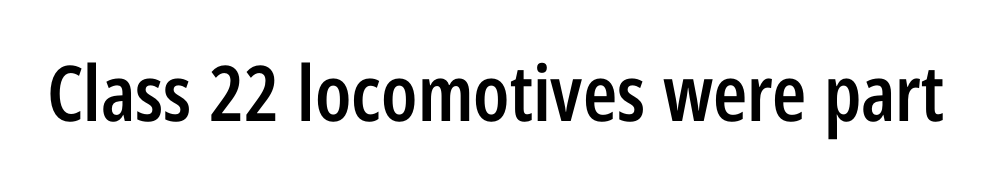
The image shows 77 px semibold, condensed sans-serif type, upright; set normal letter spacing, not underlined; low stroke contrast and a medium x-height.
